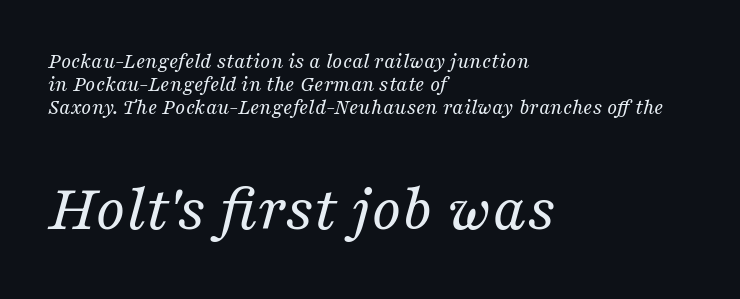
The image shows 66 px regular-weight serif type, italic (leaning right); set left-aligned, tight line spacing (1.05x), normal letter spacing, not underlined; the second (bottom) block is 3.0x larger; medium stroke contrast and a medium x-height.
